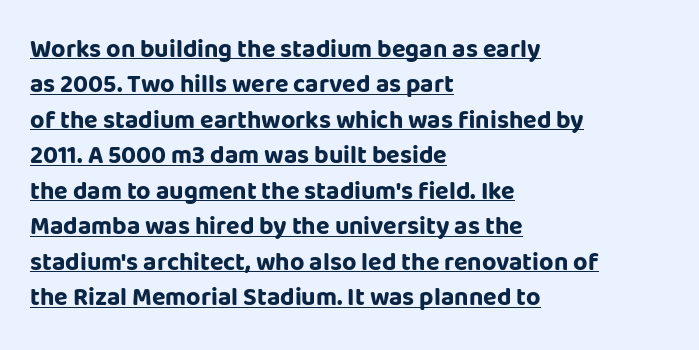
The image shows 25 px bold type, upright; set left-aligned, normal line spacing (1.42x), normal letter spacing, underlined.
